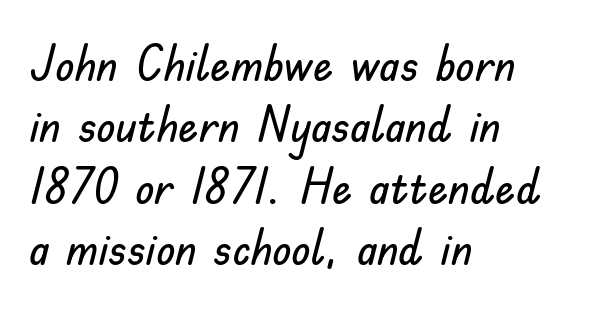
{"serif": "no", "width": "normal", "stroke_contrast": "low", "x_height": "small", "monospaced": "no", "underline": "no", "align": "left", "line_spacing_ratio": 1.23, "letter_spacing": "normal", "letter_spacing_em": 0.0, "glyph_px": 50}
